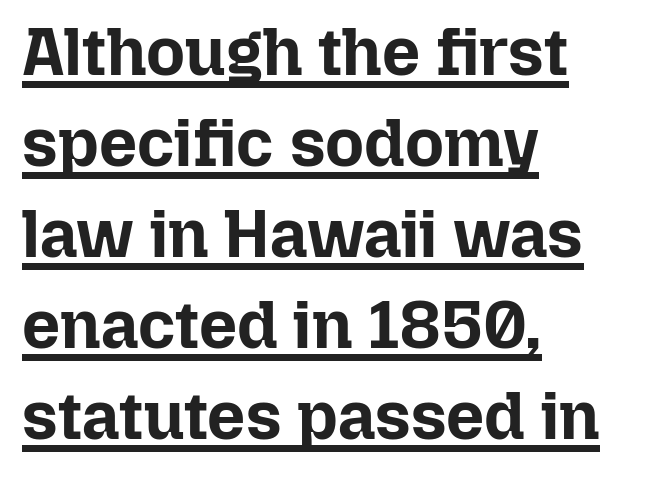
The image shows 67 px bold type, upright; set left-aligned, normal line spacing (1.36x), normal letter spacing, underlined; low stroke contrast and a medium x-height.
